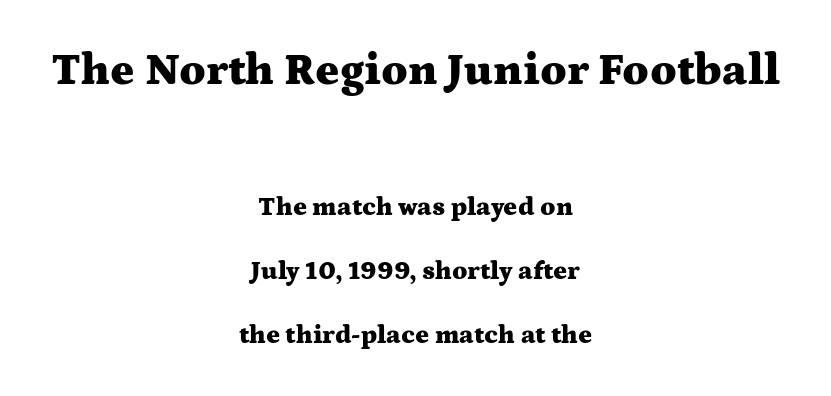
Q: Is the text bold? A: Yes.
Q: Is the text italic (slanted)? A: No, it is upright.
Q: Is the typeface a serif or a sans-serif typeface? A: Serif.
Q: Is the text underlined? A: No.
Q: How is the paragraph aligned? A: Centered.
Q: Is the spacing between letters normal or unusually wide? A: Normal.
Q: Is the spacing between lines tight, normal or loose? A: Loose.
Q: Which block of text is set in a larger size, the first (top) or the second (bottom)? A: The first (top) one.
Q: Width (condensed, normal, or wide)? A: Wide.
Q: Stroke contrast? A: Medium.
Q: x-height? A: Medium.
Q: Monospaced? A: No.
